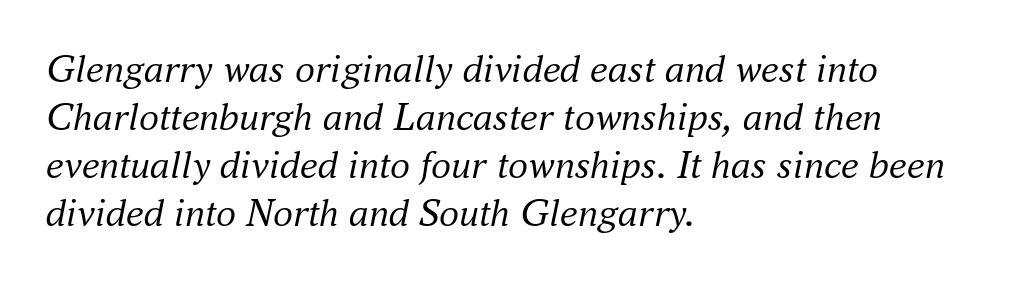
Line starts are locked; line ends wander. This is serif lettering, the kind often seen in printed books. Standard letterfit; no display-style spreading of the glyphs. Character widths vary here, with narrow letters taking less room than wide ones. If you drew a line through each stem, it would be angled.
